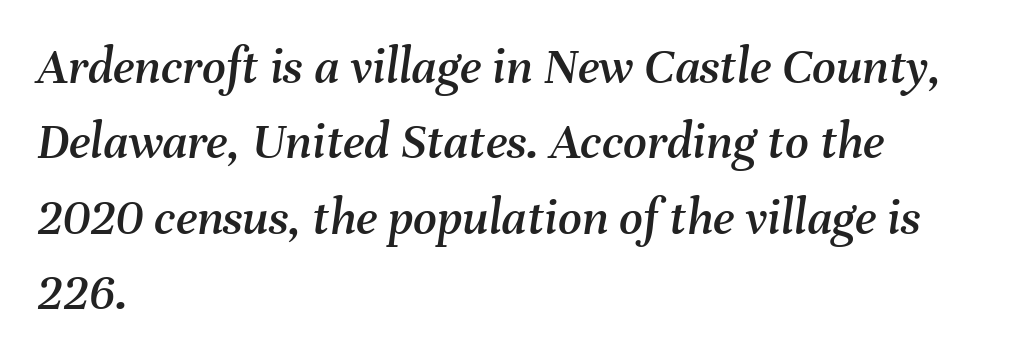
Q: Is the text italic (slanted)? A: Yes, it leans right by about 8 degrees.
Q: Is the text underlined? A: No.
Q: How is the paragraph aligned? A: Left-aligned.
Q: Is the spacing between letters normal or unusually wide? A: Normal.
Q: Is the spacing between lines tight, normal or loose? A: Normal.
Q: Width (condensed, normal, or wide)? A: Normal.
Q: Stroke contrast? A: Medium.
Q: x-height? A: Medium.
Q: Monospaced? A: No.
